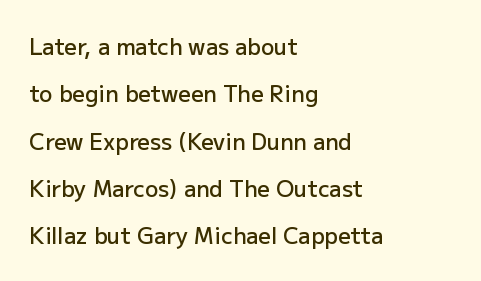
Q: Is the text bold? A: Semi-bold.
Q: Is the text italic (slanted)? A: No, it is upright.
Q: Is the text underlined? A: No.
Q: How is the paragraph aligned? A: Left-aligned.
Q: Is the spacing between letters normal or unusually wide? A: Normal.
Q: Is the spacing between lines tight, normal or loose? A: Loose.
